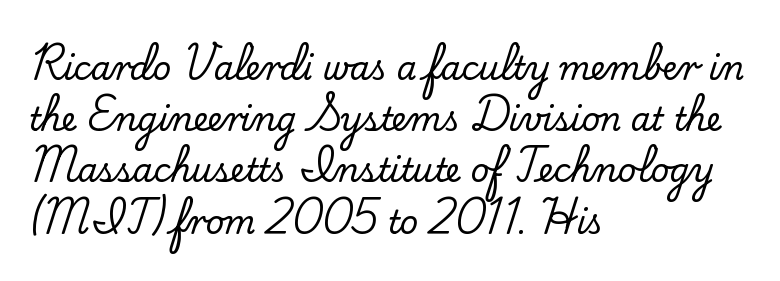
Q: Is the text italic (slanted)? A: Yes.
Q: Is the typeface a serif or a sans-serif typeface? A: Serif.
Q: Is the text underlined? A: No.
Q: How is the paragraph aligned? A: Left-aligned.
Q: Is the spacing between letters normal or unusually wide? A: Normal.
Q: Is the spacing between lines tight, normal or loose? A: Normal.
Q: Width (condensed, normal, or wide)? A: Normal.
Q: Stroke contrast? A: Low.
Q: x-height? A: Small.
Q: Monospaced? A: No.
